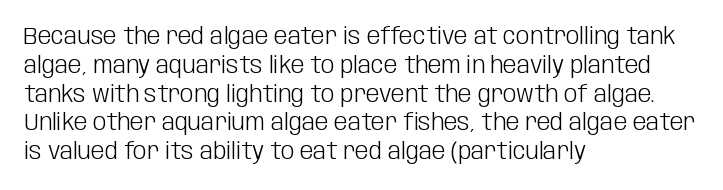
{"italic": "no", "bold": "no", "underline": "no", "align": "left", "line_spacing_ratio": 1.2, "letter_spacing": "normal", "letter_spacing_em": 0.0, "glyph_px": 24}
